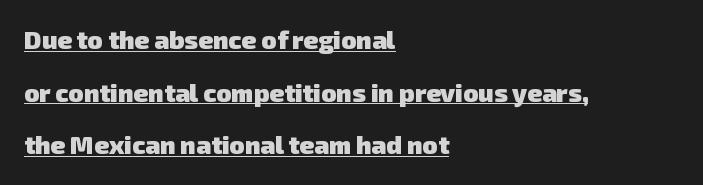
The image shows 25 px bold type; set left-aligned, loose line spacing (2.11x), normal letter spacing, underlined.
